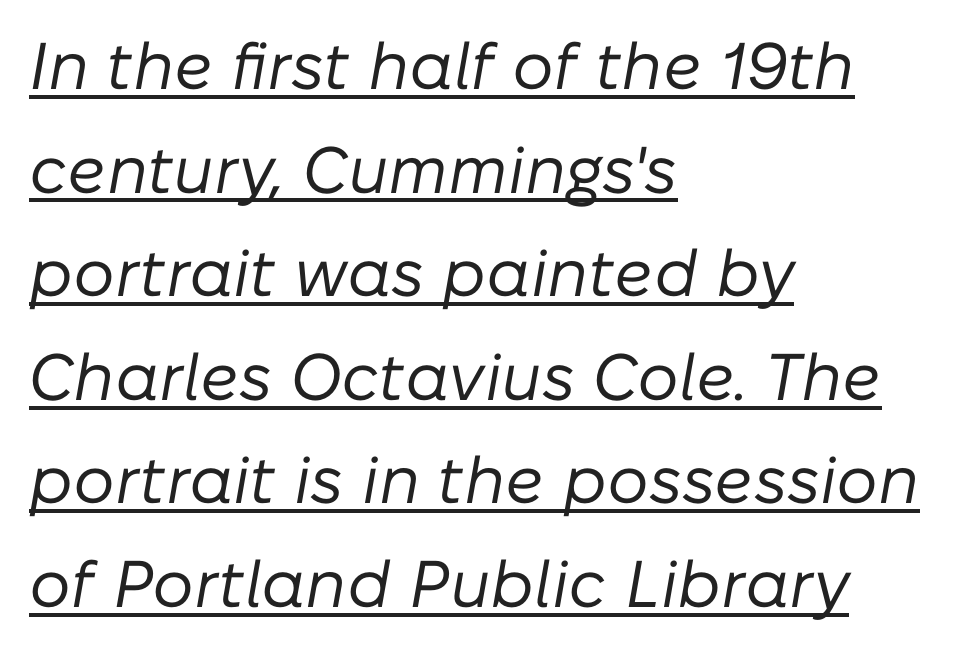
{"italic": "yes", "lean": "right", "slant_degrees": 10, "bold": "no", "weight": "regular", "width": "normal", "stroke_contrast": "low", "x_height": "medium", "monospaced": "no", "underline": "yes", "align": "left", "line_spacing": "normal", "line_spacing_ratio": 1.57, "letter_spacing": "normal", "letter_spacing_em": 0.0, "glyph_px": 66}
